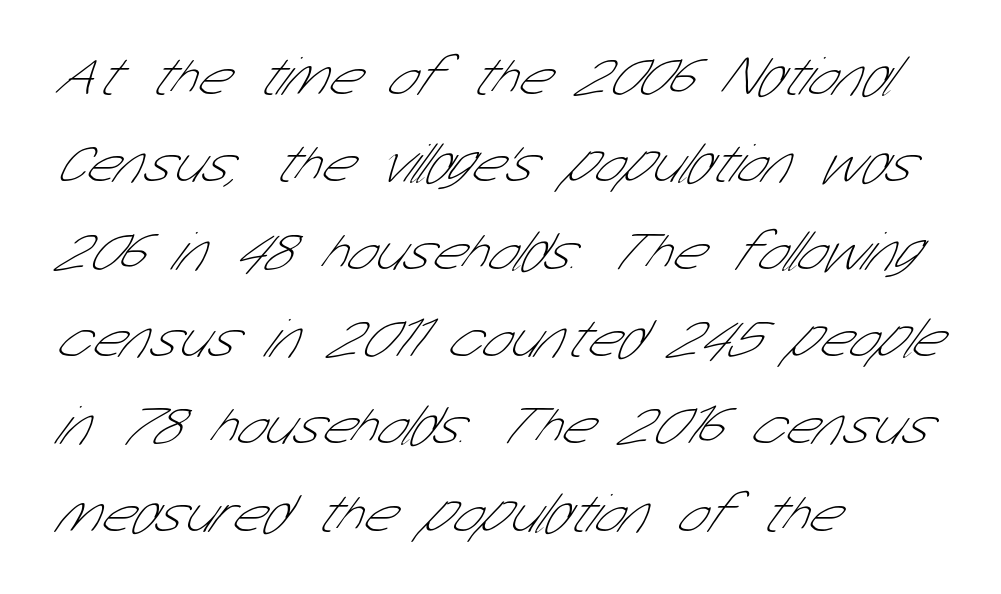
Q: Is the text bold? A: No.
Q: Is the typeface a serif or a sans-serif typeface? A: Sans-serif.
Q: Is the text underlined? A: No.
Q: How is the paragraph aligned? A: Left-aligned.
Q: Is the spacing between letters normal or unusually wide? A: Normal.
Q: Is the spacing between lines tight, normal or loose? A: Normal.
Q: Width (condensed, normal, or wide)? A: Condensed.
Q: Stroke contrast? A: Low.
Q: x-height? A: Medium.
Q: Monospaced? A: No.
